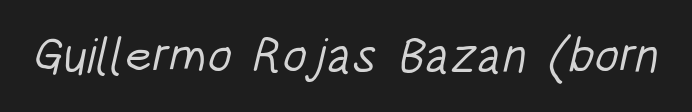
Serifs: no, the terminals of the letterforms are clean. Proportional: the letters do not fall into vertical columns. The passage shown has conventional tracking throughout. Bare-footed words on every line. The typesetting does not lean heavy: it is not bold.
